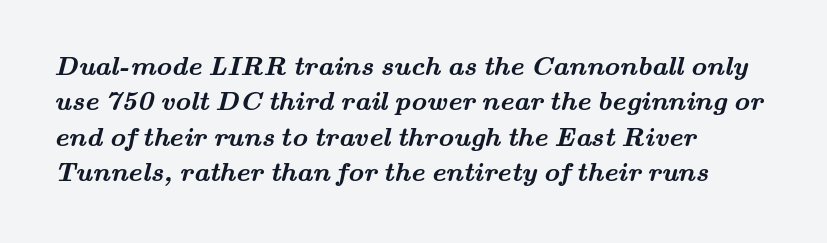
The image shows 27 px bold type; set left-aligned, normal line spacing (1.31x), normal letter spacing, not underlined.
